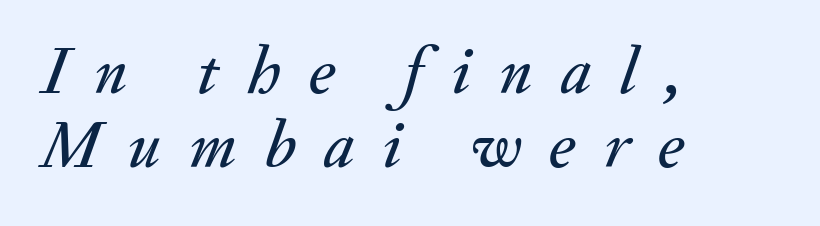
Descenders hang freely into open space. The horizontal fit of the characters is loose and conspicuously gappy. Varying glyph widths throughout — classic text-font behaviour. Leading is clearly below the norm, producing a dense column.
